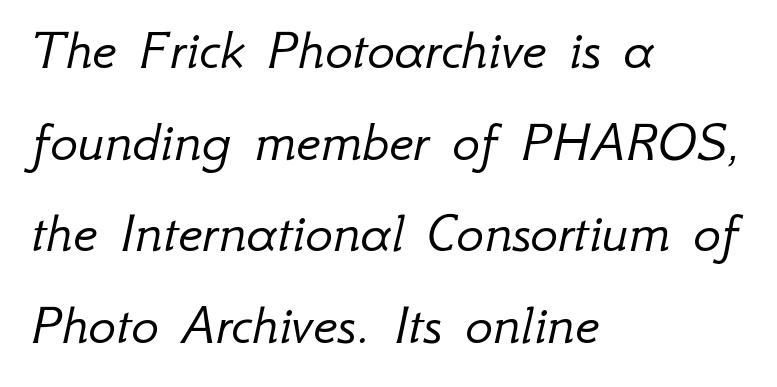
{"italic": "yes", "lean": "right", "slant_degrees": 12, "bold": "no", "weight": "light", "width": "normal", "stroke_contrast": "low", "x_height": "small", "monospaced": "no", "underline": "no", "align": "left", "line_spacing": "normal", "line_spacing_ratio": 1.58, "letter_spacing": "normal", "letter_spacing_em": 0.0, "glyph_px": 58}
